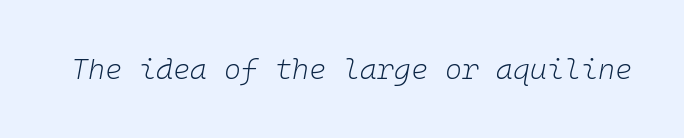
{"italic": "yes", "lean": "right", "slant_degrees": 10, "bold": "no", "weight": "light", "width": "normal", "stroke_contrast": "low", "x_height": "medium", "monospaced": "yes", "underline": "no", "letter_spacing": "normal", "letter_spacing_em": 0.0, "glyph_px": 29}
